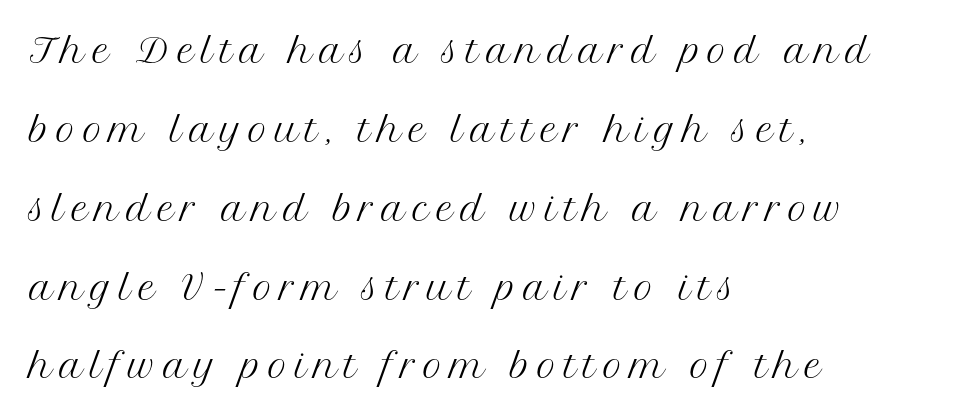
The image shows 33 px regular-weight serif type; set left-aligned, loose line spacing (2.39x), unusually wide letter spacing (+0.21 em), not underlined; medium stroke contrast and a medium x-height.
